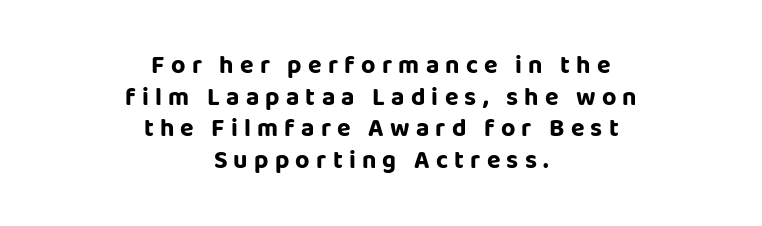
Q: Is the text italic (slanted)? A: No, it is upright.
Q: Is the text underlined? A: No.
Q: How is the paragraph aligned? A: Centered.
Q: Is the spacing between letters normal or unusually wide? A: Unusually wide.
Q: Is the spacing between lines tight, normal or loose? A: Normal.
